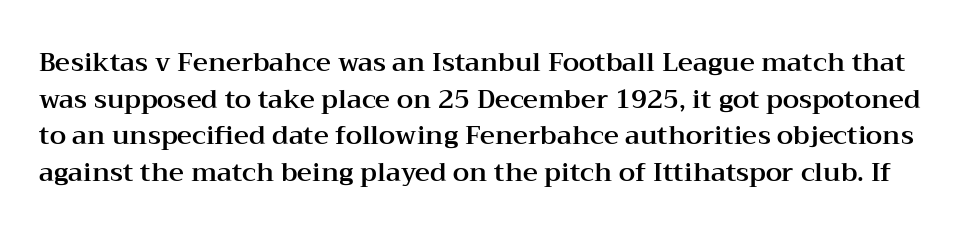
Nope, not italic — everything's standing straight. A typesetter would call this zero additional tracking. The passage shown is not underscored anywhere. How would I describe the line gaps? Plain and ordinary.
